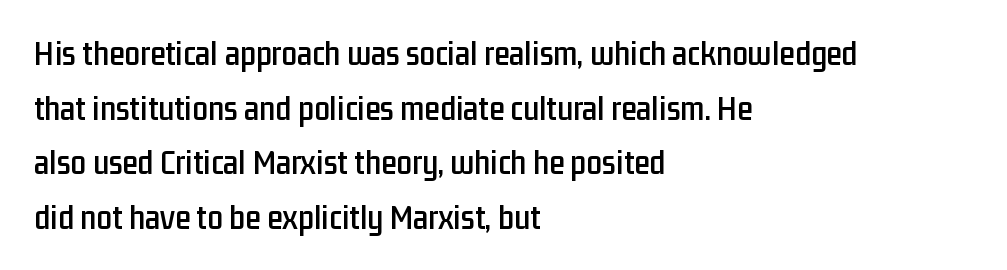
The image shows 35 px condensed sans-serif type, upright; set left-aligned, normal line spacing (1.56x), normal letter spacing, not underlined; low stroke contrast and a medium x-height.
